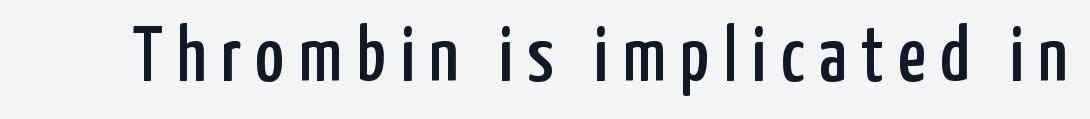
Do the letters lean? They stand straight. This is sans-serif lettering, the kind often seen on screens and signage. Bare-footed words on every line. The face used here is proportionally spaced, like ordinary book or web type.
